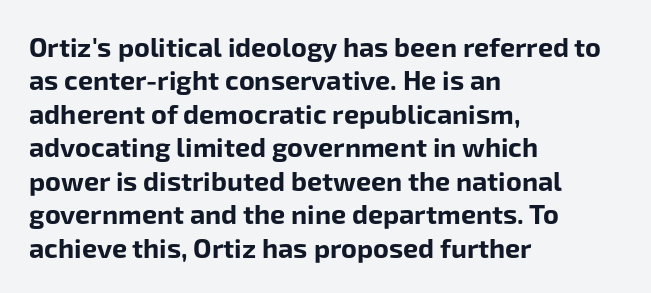
There is no visible air inserted between adjacent glyphs. Compared with a centered layout, this one pins lines to the left instead. The strokes are fattened all the way to bold. A typesetter would mark this as roman, not italic. The words here are not underlined.
